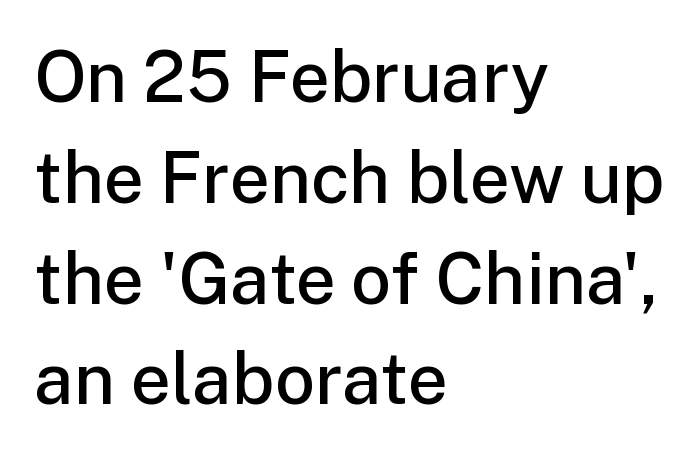
Unlike italic type, these characters show no tilt at all. Descender tails drop into unmarked territory. Do the characters align in a grid? No, the font is proportional. These lines carry some extra weight — a demibold, not a full bold.
